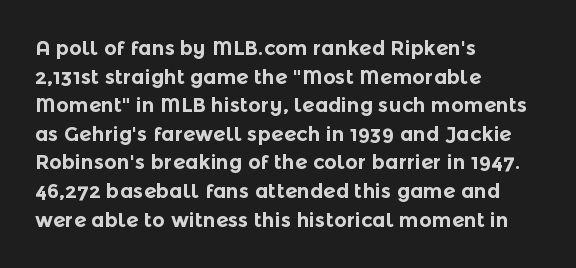
{"italic": "no", "bold": "yes", "underline": "no", "align": "left", "line_spacing": "normal", "line_spacing_ratio": 1.43, "letter_spacing": "normal", "letter_spacing_em": 0.0, "glyph_px": 20}
